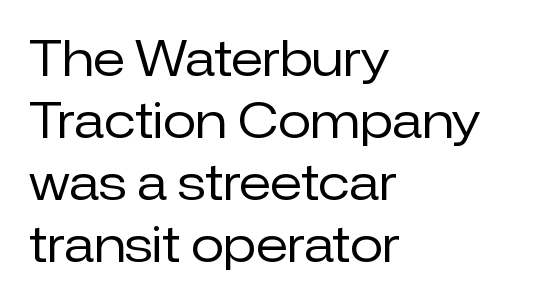
Q: Is the text bold? A: No.
Q: Is the text italic (slanted)? A: No, it is upright.
Q: Is the typeface a serif or a sans-serif typeface? A: Sans-serif.
Q: Is the text underlined? A: No.
Q: How is the paragraph aligned? A: Left-aligned.
Q: Is the spacing between letters normal or unusually wide? A: Normal.
Q: Is the spacing between lines tight, normal or loose? A: Normal.
Q: Width (condensed, normal, or wide)? A: Normal.
Q: Stroke contrast? A: Low.
Q: x-height? A: Medium.
Q: Monospaced? A: No.
